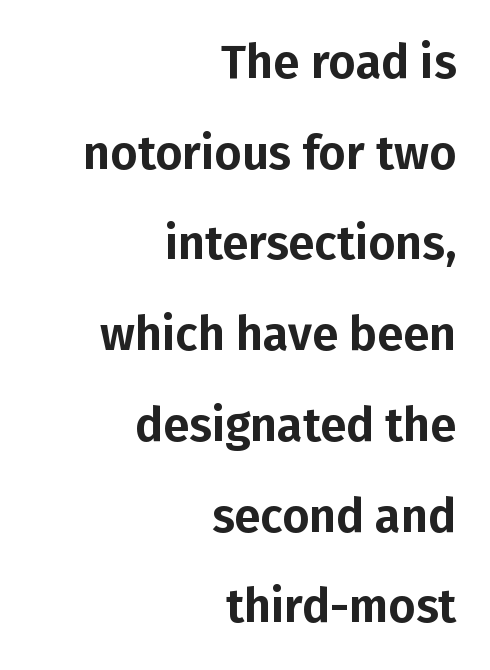
The image shows 47 px sans-serif type, upright; set right-aligned, loose line spacing (1.93x), normal letter spacing, not underlined; low stroke contrast and a medium x-height.
